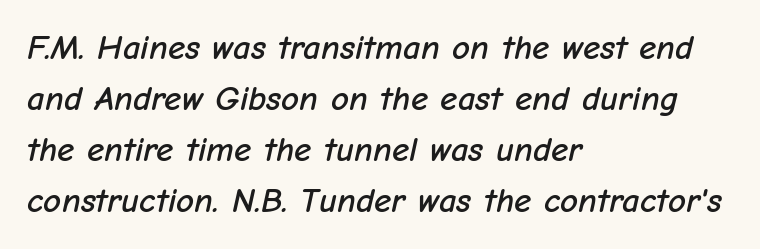
{"italic": "yes", "lean": "right", "slant_degrees": 12, "width": "normal", "stroke_contrast": "low", "x_height": "medium", "monospaced": "no", "underline": "no", "align": "left", "line_spacing": "normal", "line_spacing_ratio": 1.46, "letter_spacing": "normal", "letter_spacing_em": 0.0, "glyph_px": 35}
